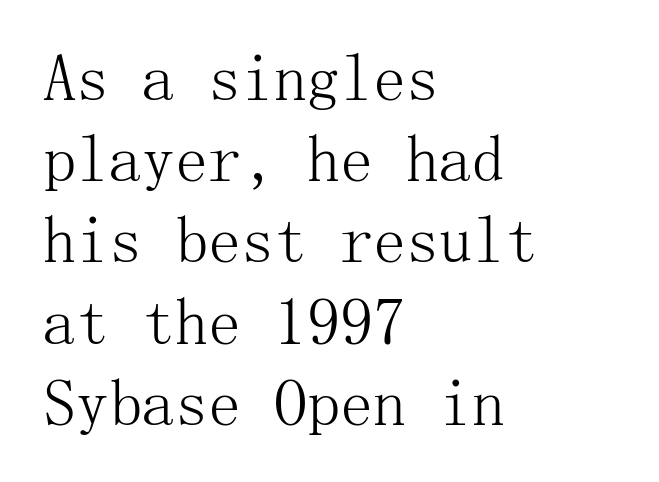
{"serif": "yes", "italic": "no", "bold": "no", "weight": "light", "width": "normal", "stroke_contrast": "medium", "x_height": "medium", "underline": "no", "align": "left", "line_spacing_ratio": 1.23, "letter_spacing": "normal", "letter_spacing_em": 0.0, "glyph_px": 66}
